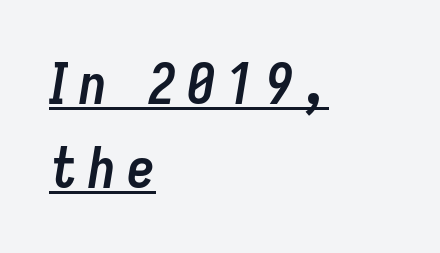
Q: Is the text bold? A: Yes.
Q: Is the text italic (slanted)? A: Yes, it leans right by about 9 degrees.
Q: Is the text underlined? A: Yes.
Q: How is the paragraph aligned? A: Left-aligned.
Q: Is the spacing between letters normal or unusually wide? A: Unusually wide.
Q: Is the spacing between lines tight, normal or loose? A: Normal.
Q: Width (condensed, normal, or wide)? A: Condensed.
Q: Stroke contrast? A: Low.
Q: x-height? A: Medium.
Q: Monospaced? A: No.
